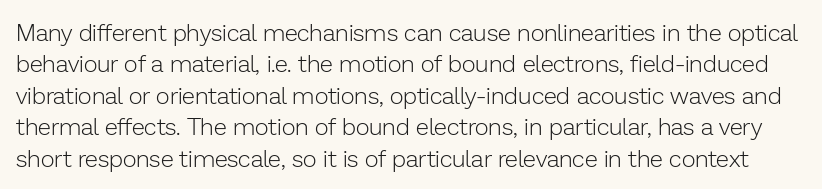
The image shows 24 px text type, upright; set normal line spacing (1.31x), normal letter spacing, not underlined.
